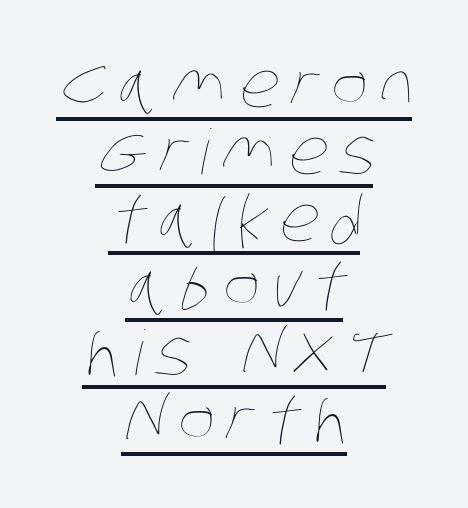
{"bold": "no", "weight": "thin", "width": "condensed", "stroke_contrast": "low", "x_height": "large", "monospaced": "no", "underline": "yes", "align": "center", "line_spacing": "tight", "line_spacing_ratio": 1.08, "letter_spacing": "wide", "letter_spacing_em": 0.2, "glyph_px": 62}
